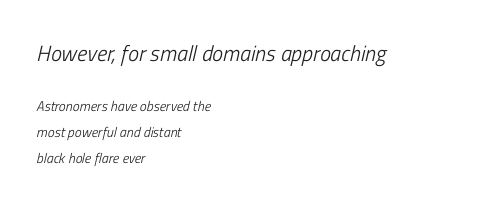
{"italic": "yes", "lean": "right", "slant_degrees": 13, "bold": "no", "underline": "no", "align": "left", "line_spacing_ratio": 1.87, "letter_spacing": "normal", "letter_spacing_em": 0.0, "larger_block": "first", "size_ratio": 1.57, "glyph_px": 22}
